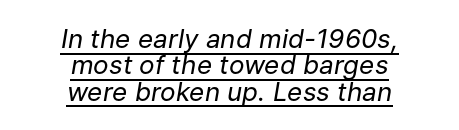
The image shows 26 px text type, italic (leaning right); set centered, tight line spacing (1.01x), normal letter spacing, underlined.
